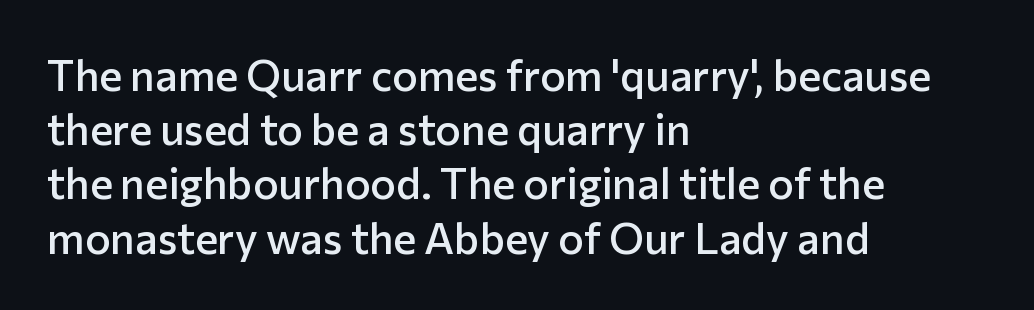
Q: Is the text bold? A: Semi-bold.
Q: Is the text italic (slanted)? A: No, it is upright.
Q: Is the typeface a serif or a sans-serif typeface? A: Sans-serif.
Q: Is the text underlined? A: No.
Q: How is the paragraph aligned? A: Left-aligned.
Q: Is the spacing between letters normal or unusually wide? A: Normal.
Q: Is the spacing between lines tight, normal or loose? A: Normal.
Q: Width (condensed, normal, or wide)? A: Normal.
Q: Stroke contrast? A: Low.
Q: x-height? A: Medium.
Q: Monospaced? A: No.
